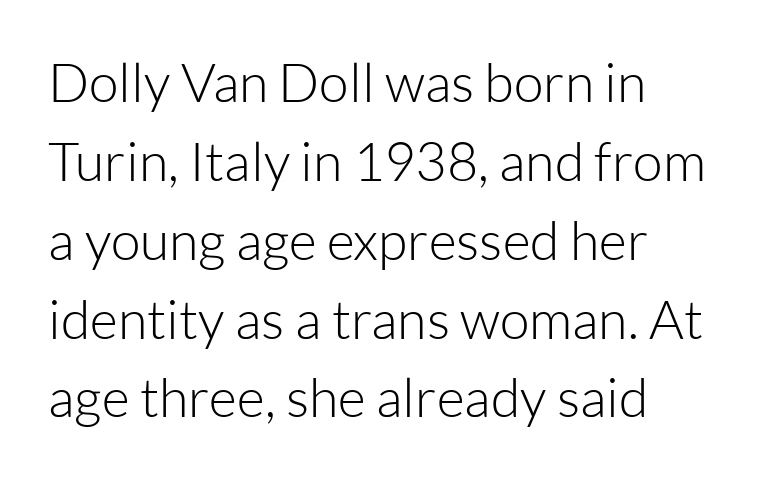
Q: Is the text bold? A: No.
Q: Is the text italic (slanted)? A: No, it is upright.
Q: Is the typeface a serif or a sans-serif typeface? A: Sans-serif.
Q: Is the text underlined? A: No.
Q: How is the paragraph aligned? A: Left-aligned.
Q: Is the spacing between letters normal or unusually wide? A: Normal.
Q: Is the spacing between lines tight, normal or loose? A: Normal.
Q: Width (condensed, normal, or wide)? A: Normal.
Q: Stroke contrast? A: Low.
Q: x-height? A: Medium.
Q: Monospaced? A: No.
